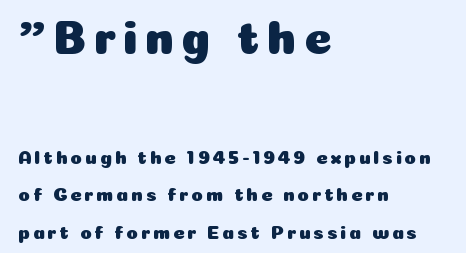
Descenders hang freely into open space. A student would notice the top passage is typeset larger than what follows. The font's upright variant was chosen for this text. Each letter keeps its own natural width here, so spacing adapts to shape.
